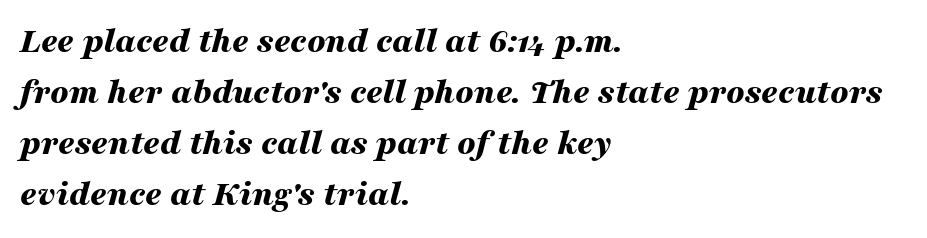
{"italic": "yes", "lean": "right", "slant_degrees": 16, "bold": "yes", "weight": "bold", "width": "wide", "stroke_contrast": "medium", "x_height": "medium", "monospaced": "no", "underline": "no", "align": "left", "line_spacing": "normal", "line_spacing_ratio": 1.42, "letter_spacing": "normal", "letter_spacing_em": 0.0, "glyph_px": 36}
